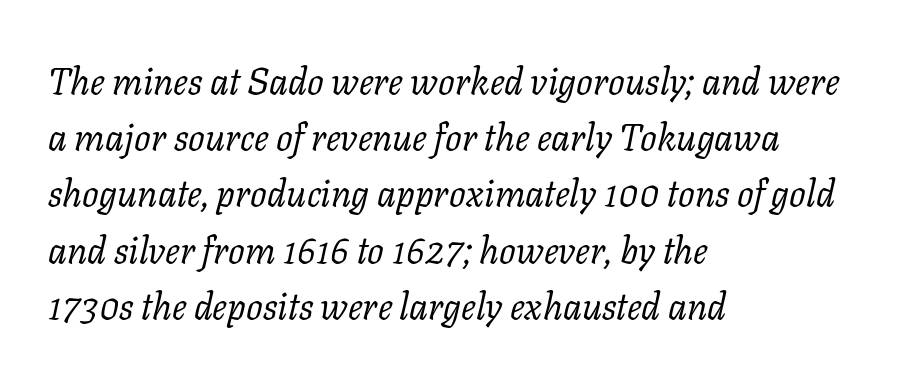
The tracking reads as untouched default to a designer's eye. Caption: multi-line text, flush left, ragged right. A quiet, ordinary-to-light weight characterises the typeface. What's the leading like? Ordinary, nothing unusual. The passage shown is typed in a proportional face where columns would drift.
